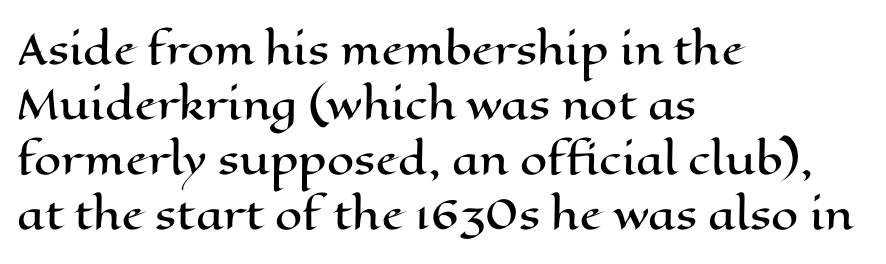
Q: Is the text italic (slanted)? A: No, it is upright.
Q: Is the text underlined? A: No.
Q: How is the paragraph aligned? A: Left-aligned.
Q: Is the spacing between letters normal or unusually wide? A: Normal.
Q: Is the spacing between lines tight, normal or loose? A: Normal.
Q: Width (condensed, normal, or wide)? A: Wide.
Q: Stroke contrast? A: High.
Q: x-height? A: Medium.
Q: Monospaced? A: No.
